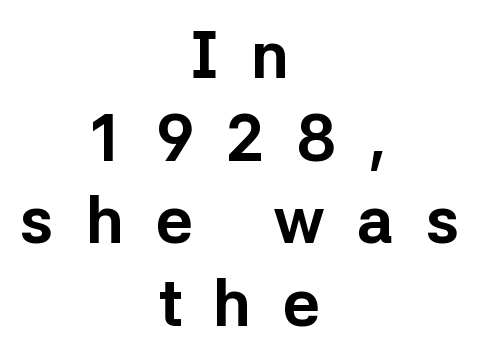
The image shows 65 px bold sans-serif type, upright; set centered, normal line spacing (1.27x), unusually wide letter spacing (+0.49 em), not underlined; low stroke contrast and a medium x-height.
